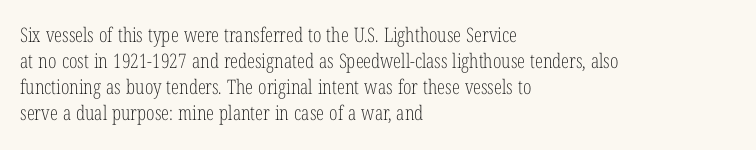
Where is the straight margin? On the left. This sample keeps an unexceptional amount of space between lines. The typesetting does not lean heavy: it is not bold. The gaps between neighbouring characters are ordinary and unremarkable. A clean baseline with only descenders dipping below it.
